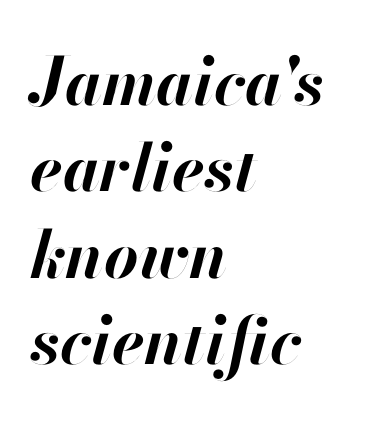
The image shows 66 px bold type, italic (leaning right); set left-aligned, normal line spacing (1.31x), normal letter spacing, not underlined; high stroke contrast and a small x-height.
